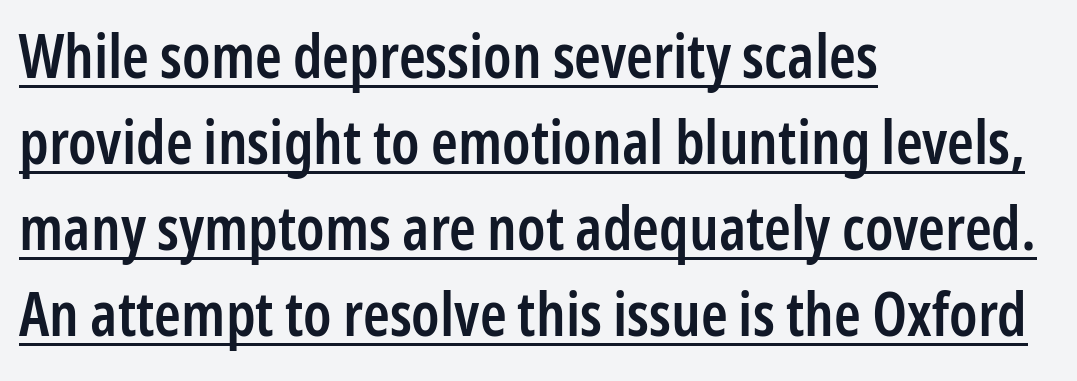
The image shows 61 px semibold, condensed sans-serif type, upright; set left-aligned, normal line spacing (1.41x), normal letter spacing, underlined; low stroke contrast and a medium x-height.
